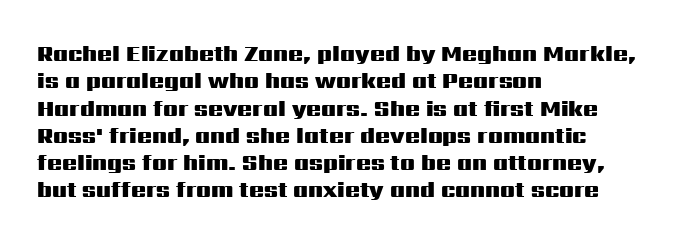
{"italic": "no", "bold": "yes", "underline": "no", "align": "left", "line_spacing_ratio": 1.24, "letter_spacing": "normal", "letter_spacing_em": 0.0, "glyph_px": 22}
